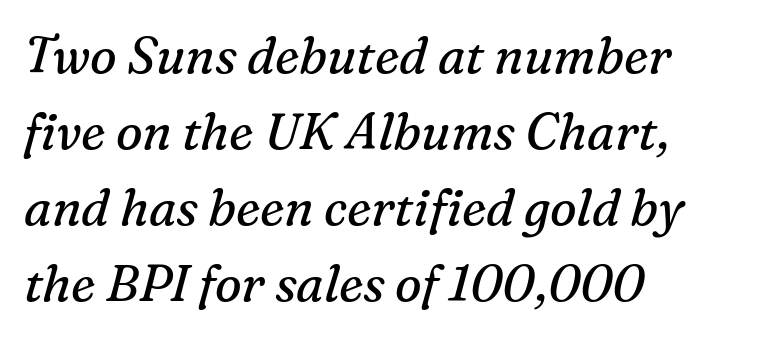
The image shows 50 px regular-weight serif type, italic (leaning right); set left-aligned, normal line spacing (1.52x), normal letter spacing, not underlined; medium stroke contrast and a medium x-height.
